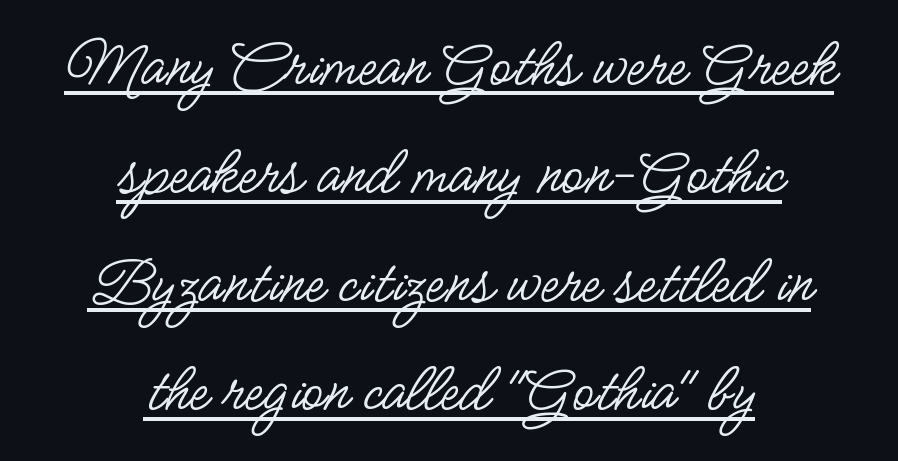
Line spacing here is normal. The face used here is rendered with its standard letterfit. On a weight scale, this lands at 450 or below. Horizontal alignment here is central, giving a formal, balanced look. Varying glyph widths throughout — classic text-font behaviour.
